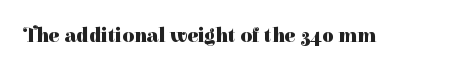
The rendering keeps characters at their native spacing. Underlining? Definitely not there. Nope, not italic — everything's standing straight. Set as a true bold cut, around the 700 mark.
